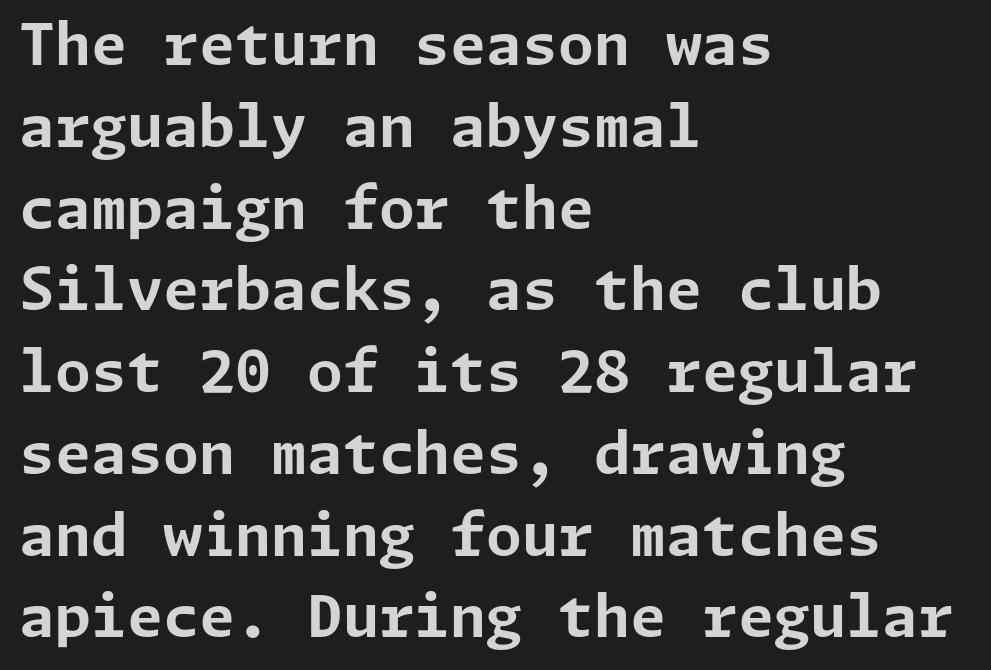
Reading down the block, your eye returns to a fixed left position each line. Interline gaps are of average width in this sample. Every letter is thick-stroked: bold, no question. Every stem runs plumb, perpendicular to the baseline.
